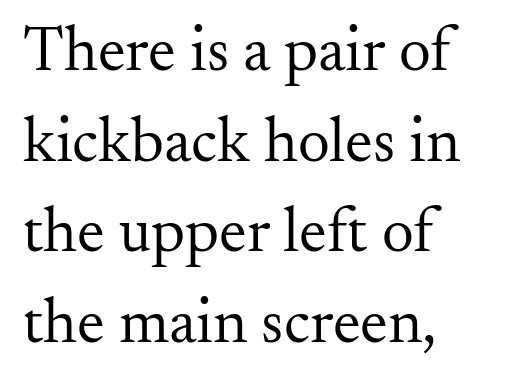
{"serif": "yes", "italic": "no", "bold": "no", "weight": "regular", "width": "normal", "stroke_contrast": "medium", "x_height": "small", "monospaced": "no", "underline": "no", "align": "left", "line_spacing": "normal", "line_spacing_ratio": 1.44, "letter_spacing": "normal", "letter_spacing_em": 0.0, "glyph_px": 63}
